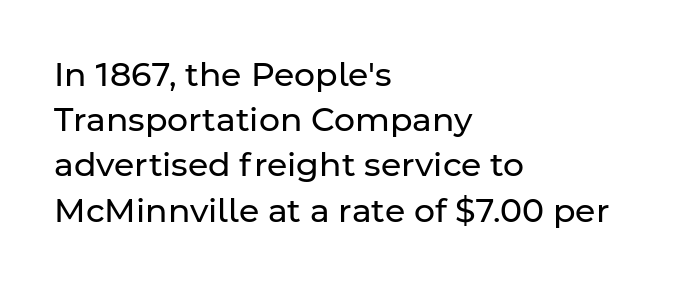
The image shows 33 px regular-weight sans-serif type, upright; set left-aligned, normal line spacing (1.37x), normal letter spacing, not underlined; low stroke contrast and a medium x-height.
